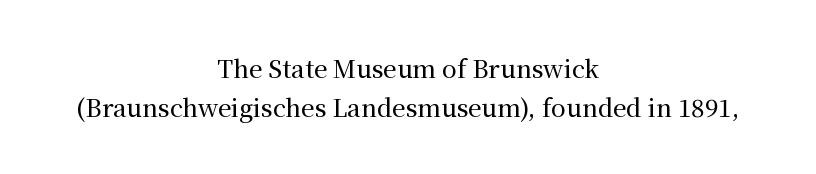
{"italic": "no", "underline": "no", "align": "center", "line_spacing": "normal", "line_spacing_ratio": 1.62, "letter_spacing": "normal", "letter_spacing_em": 0.0, "glyph_px": 24}
